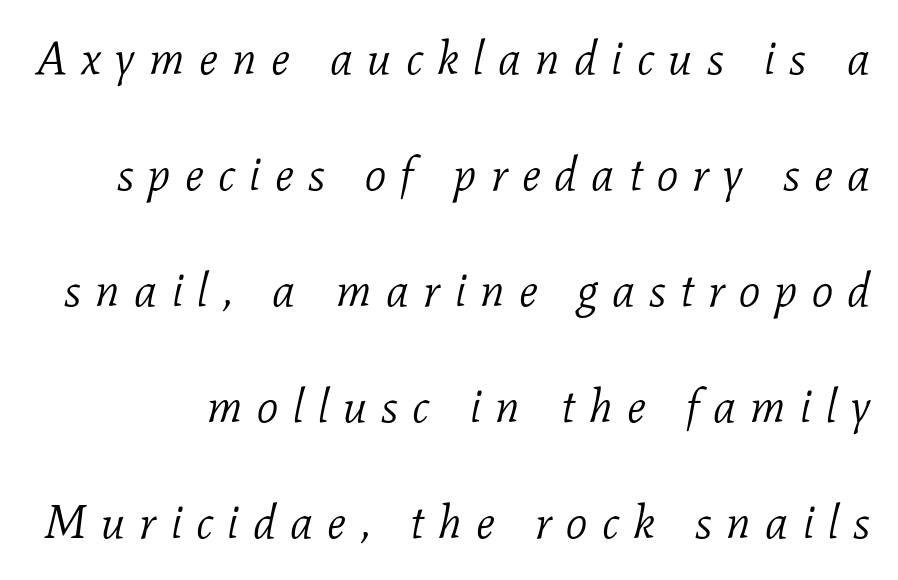
Q: Is the text bold? A: No.
Q: Is the text italic (slanted)? A: Yes, it leans right by about 11 degrees.
Q: Is the typeface a serif or a sans-serif typeface? A: Serif.
Q: Is the text underlined? A: No.
Q: Is the spacing between letters normal or unusually wide? A: Unusually wide.
Q: Is the spacing between lines tight, normal or loose? A: Loose.
Q: Width (condensed, normal, or wide)? A: Normal.
Q: Stroke contrast? A: Low.
Q: x-height? A: Medium.
Q: Monospaced? A: No.
